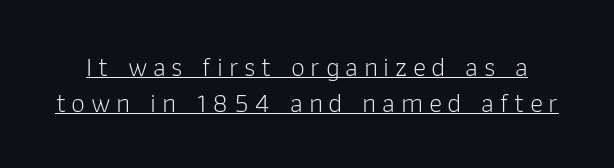
Q: Is the text bold? A: No.
Q: Is the text italic (slanted)? A: No, it is upright.
Q: Is the typeface a serif or a sans-serif typeface? A: Sans-serif.
Q: Is the text underlined? A: Yes.
Q: Is the spacing between letters normal or unusually wide? A: Unusually wide.
Q: Is the spacing between lines tight, normal or loose? A: Normal.
Q: Width (condensed, normal, or wide)? A: Normal.
Q: Stroke contrast? A: Low.
Q: x-height? A: Medium.
Q: Monospaced? A: No.
